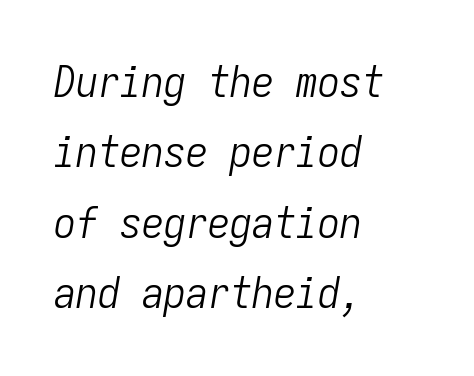
{"italic": "yes", "lean": "right", "slant_degrees": 9, "bold": "no", "weight": "light", "width": "condensed", "stroke_contrast": "low", "x_height": "medium", "monospaced": "yes", "underline": "no", "align": "left", "line_spacing": "normal", "line_spacing_ratio": 1.6, "letter_spacing": "normal", "letter_spacing_em": 0.0, "glyph_px": 44}
